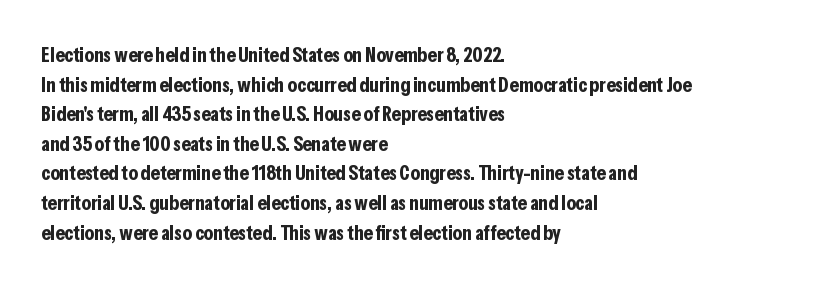
{"italic": "no", "bold": "yes", "underline": "no", "align": "left", "line_spacing": "normal", "line_spacing_ratio": 1.41, "letter_spacing": "normal", "letter_spacing_em": 0.0, "glyph_px": 21}
